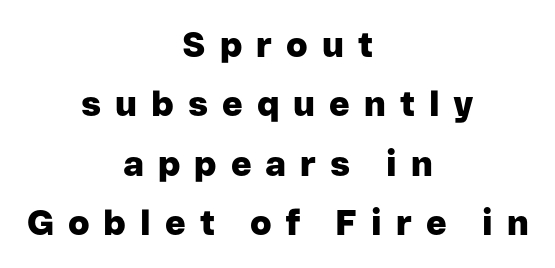
Q: Is the text bold? A: Yes.
Q: Is the text italic (slanted)? A: No, it is upright.
Q: Is the typeface a serif or a sans-serif typeface? A: Sans-serif.
Q: Is the text underlined? A: No.
Q: How is the paragraph aligned? A: Centered.
Q: Is the spacing between letters normal or unusually wide? A: Unusually wide.
Q: Is the spacing between lines tight, normal or loose? A: Normal.
Q: Width (condensed, normal, or wide)? A: Normal.
Q: Stroke contrast? A: Low.
Q: x-height? A: Medium.
Q: Monospaced? A: No.
